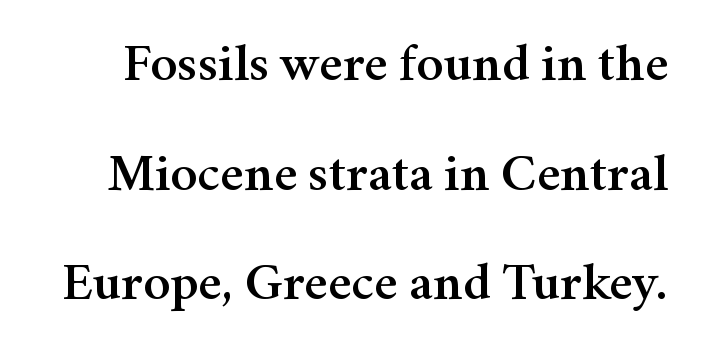
Q: Is the text italic (slanted)? A: No, it is upright.
Q: Is the typeface a serif or a sans-serif typeface? A: Serif.
Q: Is the text underlined? A: No.
Q: Is the spacing between letters normal or unusually wide? A: Normal.
Q: Is the spacing between lines tight, normal or loose? A: Loose.
Q: Width (condensed, normal, or wide)? A: Normal.
Q: Stroke contrast? A: Medium.
Q: x-height? A: Medium.
Q: Monospaced? A: No.
